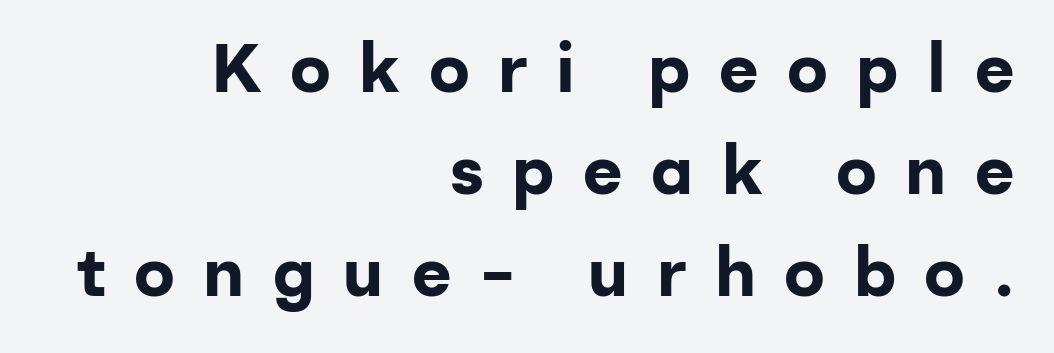
The image shows 68 px bold sans-serif type, upright; set right-aligned, normal line spacing (1.5x), unusually wide letter spacing (+0.42 em), not underlined; low stroke contrast and a medium x-height.
